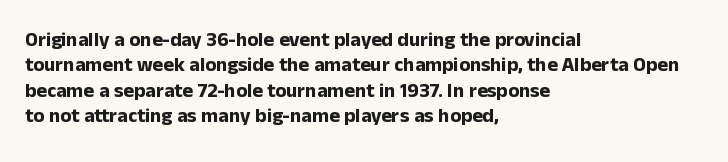
The image shows 20 px bold type, upright; set left-aligned, normal line spacing (1.27x), normal letter spacing, not underlined.
